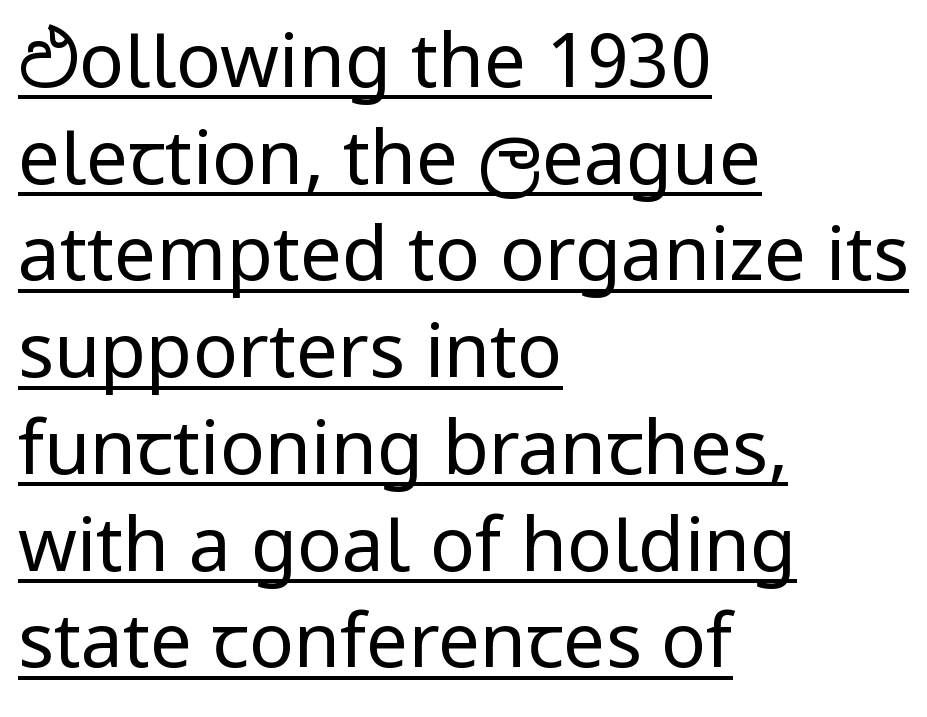
The image shows 75 px regular-weight sans-serif type, upright; set left-aligned, normal line spacing (1.29x), normal letter spacing, underlined; low stroke contrast and a medium x-height.
